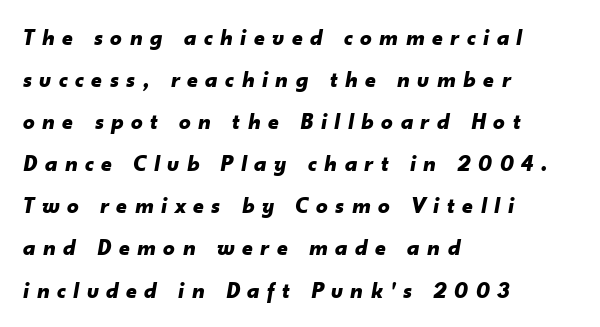
Q: Is the text bold? A: Yes.
Q: Is the text italic (slanted)? A: Yes, it leans right by about 10 degrees.
Q: Is the text underlined? A: No.
Q: How is the paragraph aligned? A: Left-aligned.
Q: Is the spacing between letters normal or unusually wide? A: Unusually wide.
